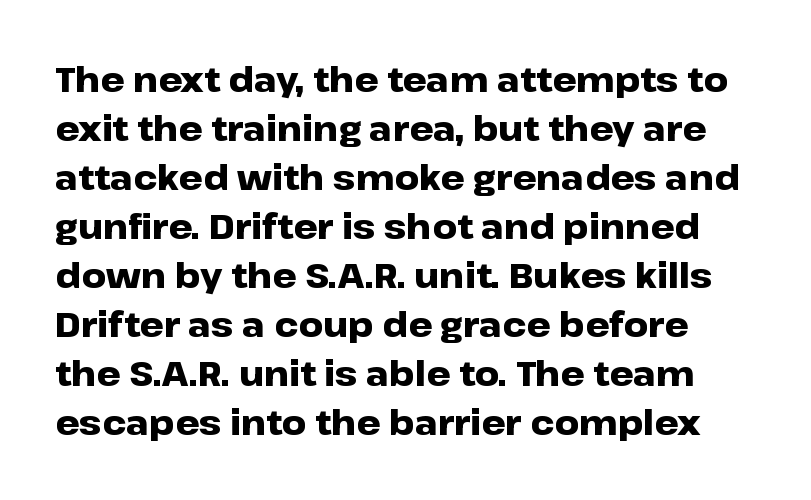
{"serif": "no", "italic": "no", "bold": "yes", "weight": "heavy", "width": "wide", "stroke_contrast": "low", "x_height": "medium", "monospaced": "no", "underline": "no", "line_spacing": "normal", "line_spacing_ratio": 1.44, "letter_spacing": "normal", "letter_spacing_em": 0.0, "glyph_px": 34}
